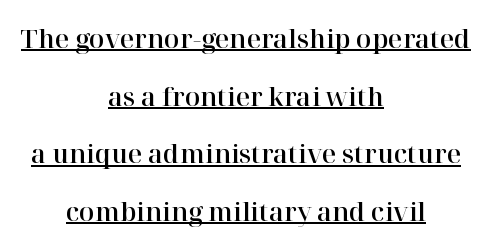
Nobody touched the tracking dial on this one. Notice the wide empty band between every row — that's loose leading. A baseline rule has been typeset under these characters. Layout note: lines centered.
